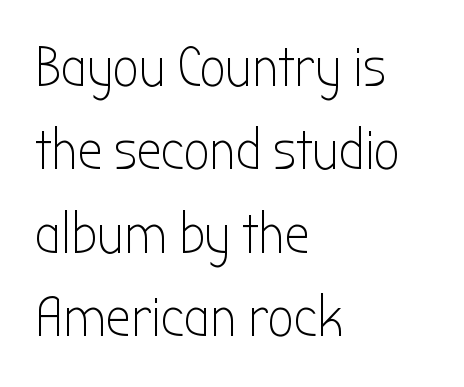
The image shows 56 px light, condensed sans-serif type, upright; set left-aligned, normal line spacing (1.49x), normal letter spacing, not underlined; low stroke contrast and a medium x-height.
